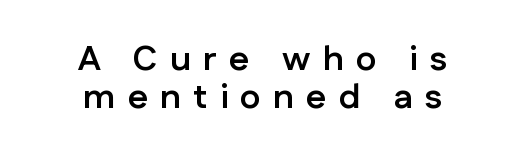
Q: Is the text bold? A: Yes.
Q: Is the text italic (slanted)? A: No, it is upright.
Q: Is the typeface a serif or a sans-serif typeface? A: Sans-serif.
Q: Is the text underlined? A: No.
Q: How is the paragraph aligned? A: Centered.
Q: Is the spacing between letters normal or unusually wide? A: Unusually wide.
Q: Is the spacing between lines tight, normal or loose? A: Tight.
Q: Width (condensed, normal, or wide)? A: Normal.
Q: Stroke contrast? A: Low.
Q: x-height? A: Medium.
Q: Monospaced? A: No.
